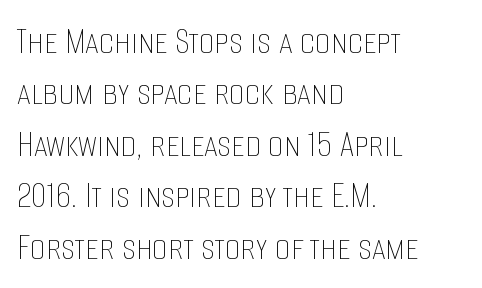
The image shows 39 px thin, condensed type, upright; set left-aligned, normal line spacing (1.32x), normal letter spacing, not underlined; low stroke contrast and a large x-height.
